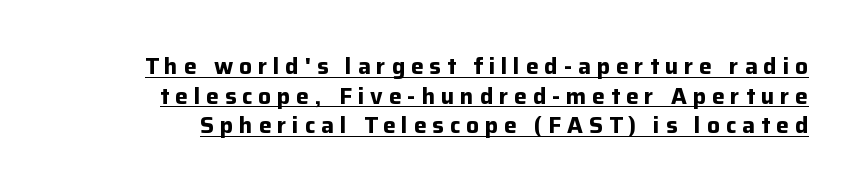
The image shows 23 px bold type, upright; set normal line spacing (1.29x), unusually wide letter spacing (+0.25 em), underlined.
